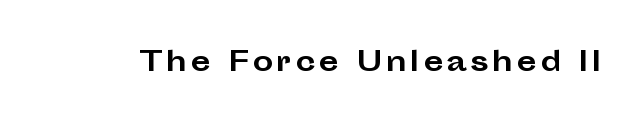
Heavy, bold letterforms. Tall strokes in this sample are plumb rather than angled. The strip under each line holds only bare page.
